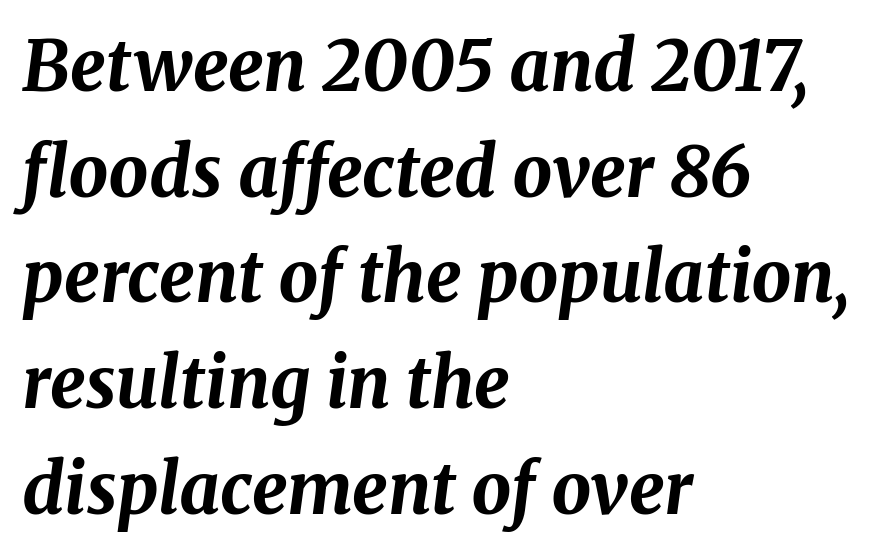
{"italic": "yes", "lean": "right", "slant_degrees": 8, "bold": "yes", "weight": "bold", "width": "normal", "stroke_contrast": "medium", "x_height": "medium", "monospaced": "no", "underline": "no", "align": "left", "line_spacing": "normal", "line_spacing_ratio": 1.51, "letter_spacing": "normal", "letter_spacing_em": 0.0, "glyph_px": 70}
